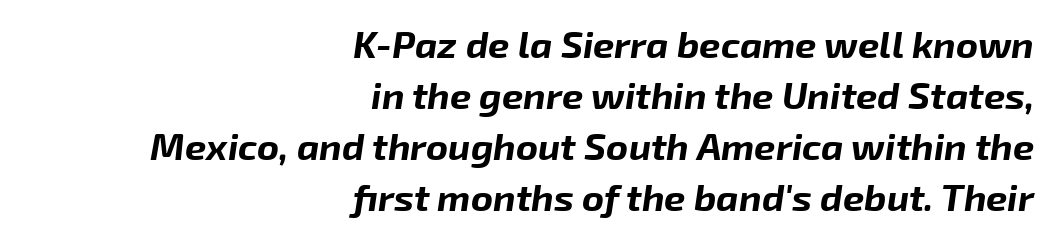
Q: Is the text bold? A: Yes.
Q: Is the text italic (slanted)? A: Yes, it leans right by about 8 degrees.
Q: Is the text underlined? A: No.
Q: How is the paragraph aligned? A: Right-aligned.
Q: Is the spacing between letters normal or unusually wide? A: Normal.
Q: Is the spacing between lines tight, normal or loose? A: Normal.
Q: Width (condensed, normal, or wide)? A: Normal.
Q: Stroke contrast? A: Low.
Q: x-height? A: Medium.
Q: Monospaced? A: No.
